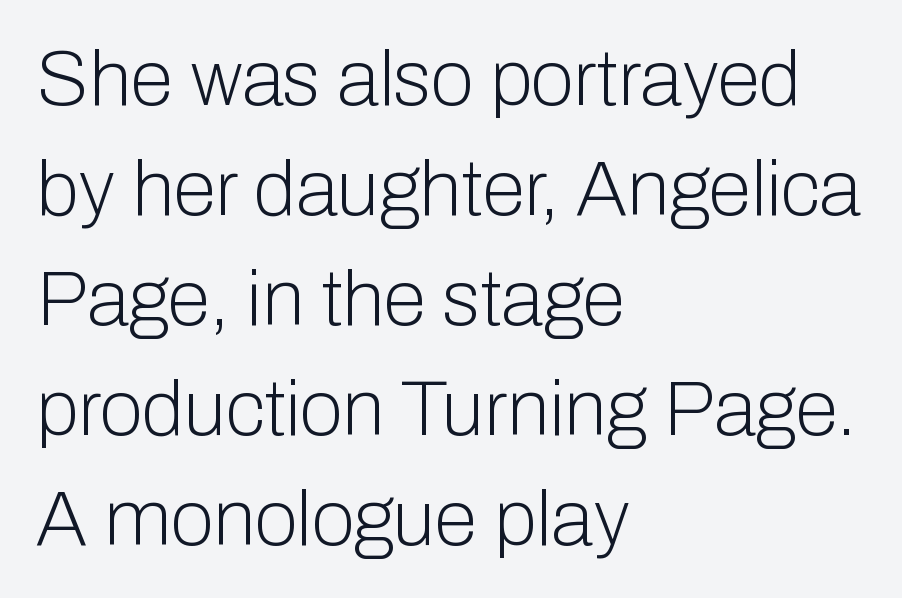
Q: Is the text bold? A: No.
Q: Is the text italic (slanted)? A: No, it is upright.
Q: Is the typeface a serif or a sans-serif typeface? A: Sans-serif.
Q: Is the text underlined? A: No.
Q: How is the paragraph aligned? A: Left-aligned.
Q: Is the spacing between letters normal or unusually wide? A: Normal.
Q: Is the spacing between lines tight, normal or loose? A: Normal.
Q: Width (condensed, normal, or wide)? A: Normal.
Q: Stroke contrast? A: Low.
Q: x-height? A: Medium.
Q: Monospaced? A: No.
